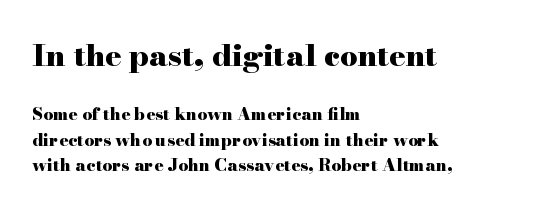
The image shows 30 px heavy, wide serif type, upright; set left-aligned, normal line spacing (1.48x), normal letter spacing, not underlined; the first (top) block is 1.76x larger; high stroke contrast and a small x-height.
